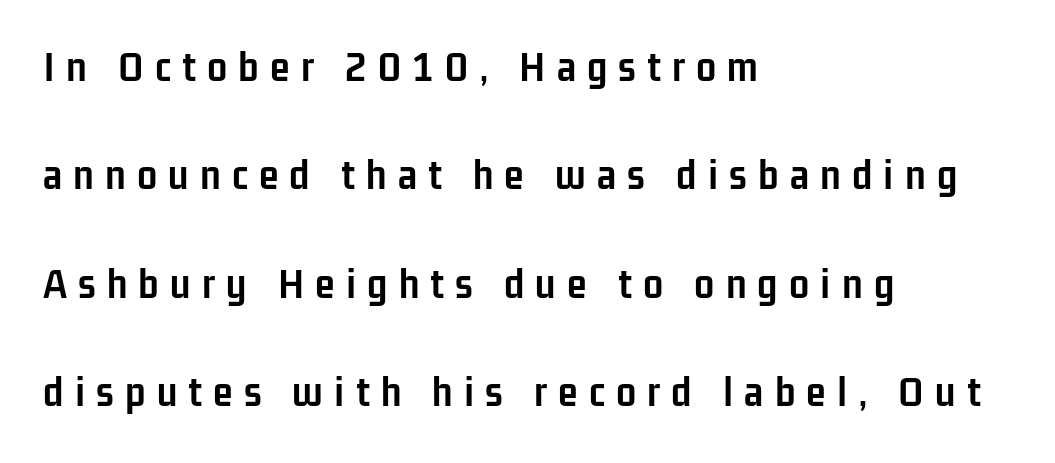
The image shows 45 px semibold, condensed sans-serif type, upright; set left-aligned, loose line spacing (2.41x), unusually wide letter spacing (+0.25 em), not underlined; low stroke contrast and a medium x-height.
